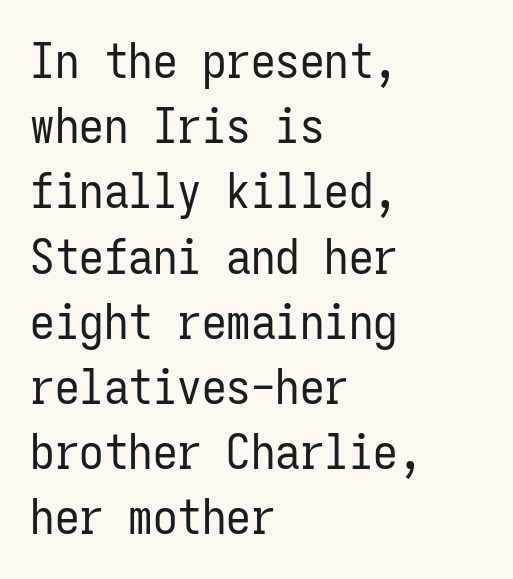
The image shows 49 px regular-weight, condensed sans-serif type, upright, monospaced; set left-aligned, normal line spacing (1.33x), normal letter spacing, not underlined; low stroke contrast and a medium x-height.
